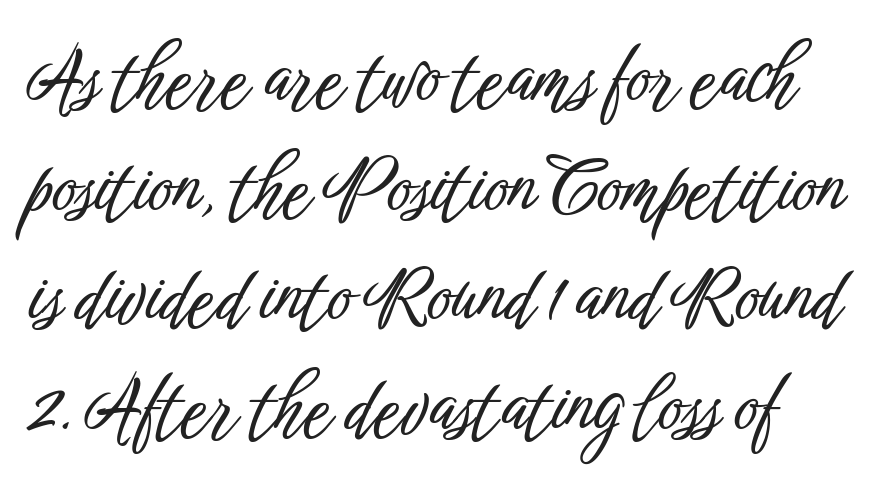
{"serif": "no", "width": "condensed", "stroke_contrast": "low", "x_height": "medium", "monospaced": "no", "underline": "no", "align": "left", "line_spacing": "normal", "line_spacing_ratio": 1.48, "letter_spacing": "normal", "letter_spacing_em": 0.0, "glyph_px": 74}
